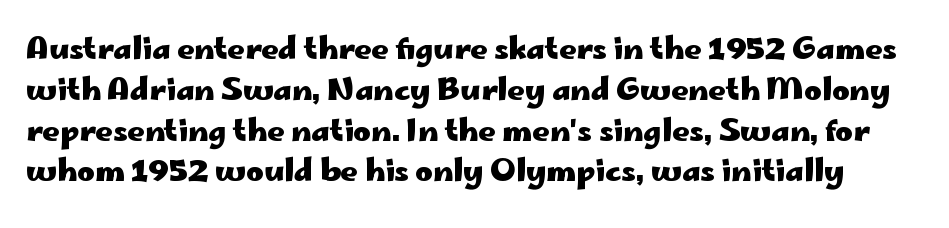
The image shows 30 px heavy, wide sans-serif type, upright; set normal line spacing (1.36x), normal letter spacing, not underlined; low stroke contrast and a small x-height.
